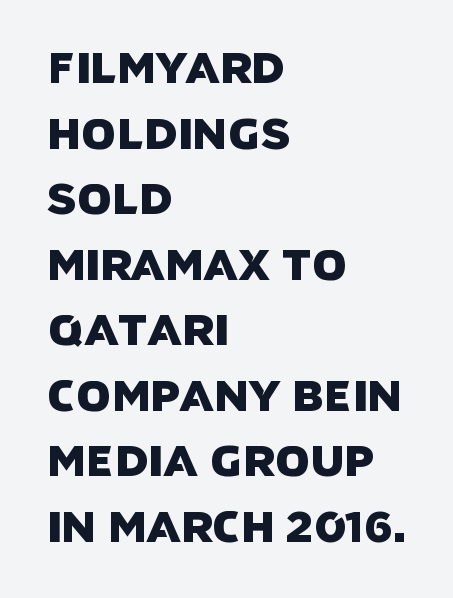
The image shows 44 px sans-serif type; set left-aligned, normal line spacing (1.49x), normal letter spacing, not underlined; low stroke contrast and a large x-height.
